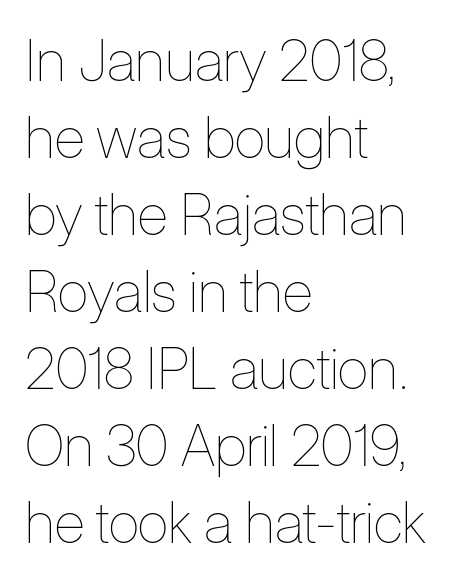
What's the leading like? Ordinary, nothing unusual. Bold? No — there's no thickening of the strokes. Horizontal alignment here is leftward, the default for most running prose. The passage shown is typed in a proportional face where columns would drift. Check under the words: just untouched page. Is there any slant? The stems are plumb.
